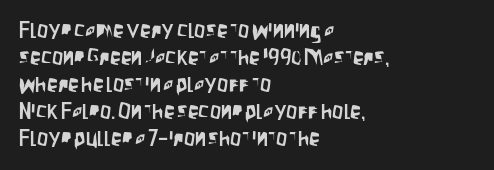
Q: Is the text italic (slanted)? A: No, it is upright.
Q: Is the text underlined? A: No.
Q: How is the paragraph aligned? A: Left-aligned.
Q: Is the spacing between letters normal or unusually wide? A: Normal.
